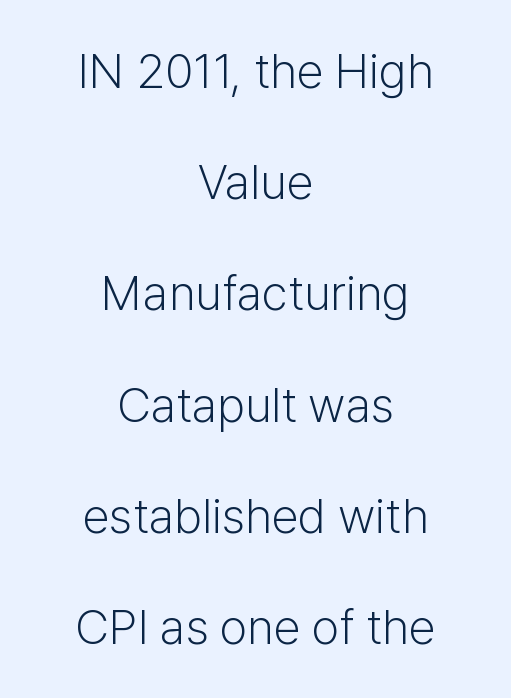
{"serif": "no", "italic": "no", "bold": "no", "weight": "light", "width": "normal", "stroke_contrast": "low", "x_height": "medium", "monospaced": "no", "underline": "no", "align": "center", "line_spacing": "loose", "line_spacing_ratio": 2.27, "letter_spacing": "normal", "letter_spacing_em": 0.0, "glyph_px": 49}
